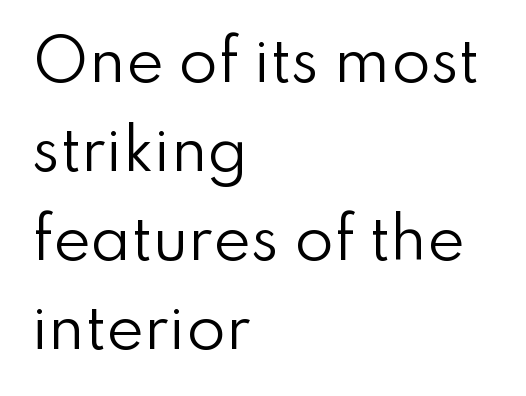
{"serif": "no", "italic": "no", "bold": "no", "weight": "regular", "width": "normal", "stroke_contrast": "low", "x_height": "small", "monospaced": "no", "underline": "no", "align": "left", "line_spacing": "normal", "line_spacing_ratio": 1.56, "letter_spacing": "normal", "letter_spacing_em": 0.0, "glyph_px": 57}
